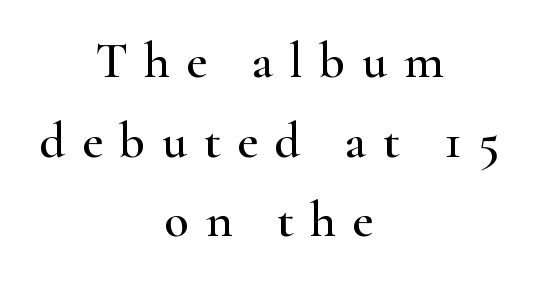
Q: Is the text italic (slanted)? A: No, it is upright.
Q: Is the typeface a serif or a sans-serif typeface? A: Serif.
Q: Is the text underlined? A: No.
Q: How is the paragraph aligned? A: Centered.
Q: Is the spacing between letters normal or unusually wide? A: Unusually wide.
Q: Is the spacing between lines tight, normal or loose? A: Normal.
Q: Width (condensed, normal, or wide)? A: Wide.
Q: Stroke contrast? A: High.
Q: x-height? A: Small.
Q: Monospaced? A: No.
